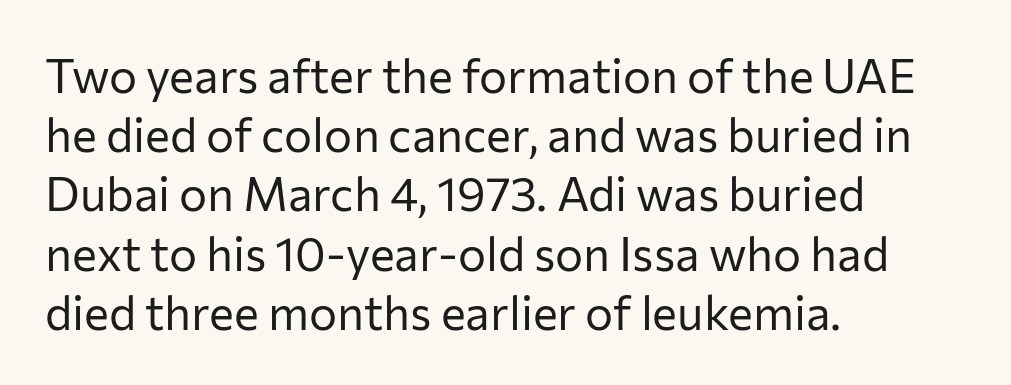
The image shows 47 px regular-weight sans-serif type, upright; set left-aligned, normal line spacing (1.26x), normal letter spacing, not underlined; low stroke contrast and a medium x-height.
